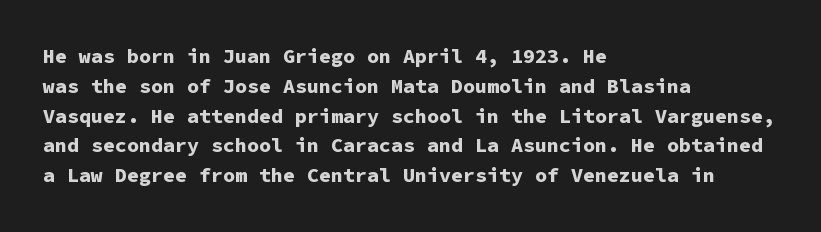
Q: Is the text bold? A: Yes.
Q: Is the text italic (slanted)? A: No, it is upright.
Q: Is the text underlined? A: No.
Q: How is the paragraph aligned? A: Left-aligned.
Q: Is the spacing between letters normal or unusually wide? A: Normal.
Q: Is the spacing between lines tight, normal or loose? A: Normal.
